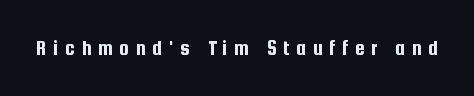
Q: Is the text italic (slanted)? A: No, it is upright.
Q: Is the text underlined? A: No.
Q: Is the spacing between letters normal or unusually wide? A: Unusually wide.
